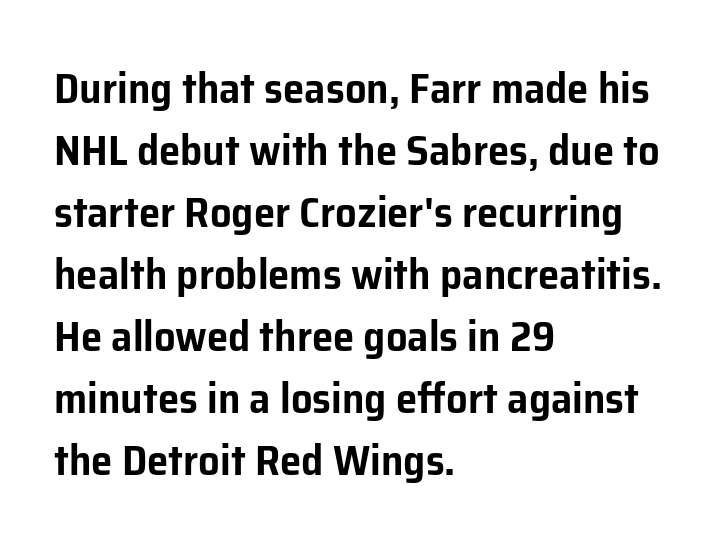
The image shows 43 px sans-serif type, upright; set left-aligned, normal line spacing (1.44x), normal letter spacing, not underlined; low stroke contrast and a medium x-height.
